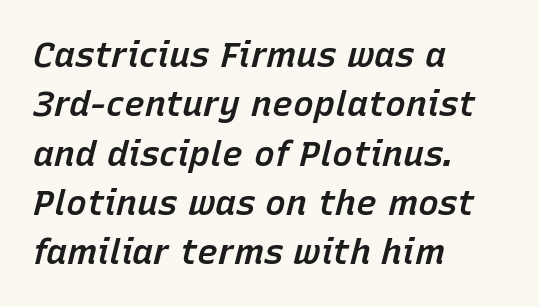
The image shows 35 px semibold type, italic (leaning right); set left-aligned, normal line spacing (1.41x), normal letter spacing, not underlined; low stroke contrast and a medium x-height.
